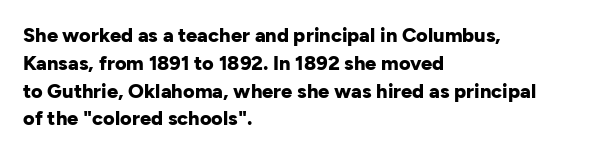
Q: Is the text bold? A: Yes.
Q: Is the text italic (slanted)? A: No, it is upright.
Q: Is the text underlined? A: No.
Q: How is the paragraph aligned? A: Left-aligned.
Q: Is the spacing between letters normal or unusually wide? A: Normal.
Q: Is the spacing between lines tight, normal or loose? A: Normal.
